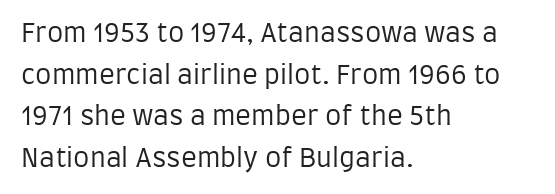
The image shows 26 px text type, upright; set left-aligned, normal line spacing (1.6x), normal letter spacing, not underlined.
